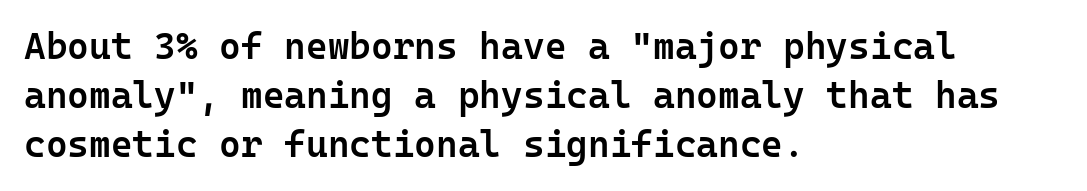
The face used here is a sans, in the tradition of grotesques and geometrics. Looks like terminal output: every glyph gets an equal slot. The line texture is even and compact thanks to regular tracking. Each new line begins a customary step beneath the previous one.
